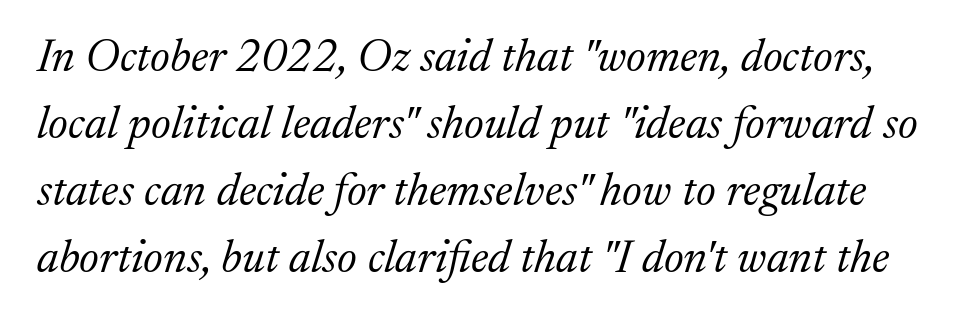
{"serif": "yes", "italic": "yes", "lean": "right", "slant_degrees": 17, "bold": "no", "weight": "light", "width": "normal", "stroke_contrast": "medium", "x_height": "medium", "monospaced": "no", "underline": "no", "line_spacing": "normal", "line_spacing_ratio": 1.46, "letter_spacing": "normal", "letter_spacing_em": 0.0, "glyph_px": 46}
